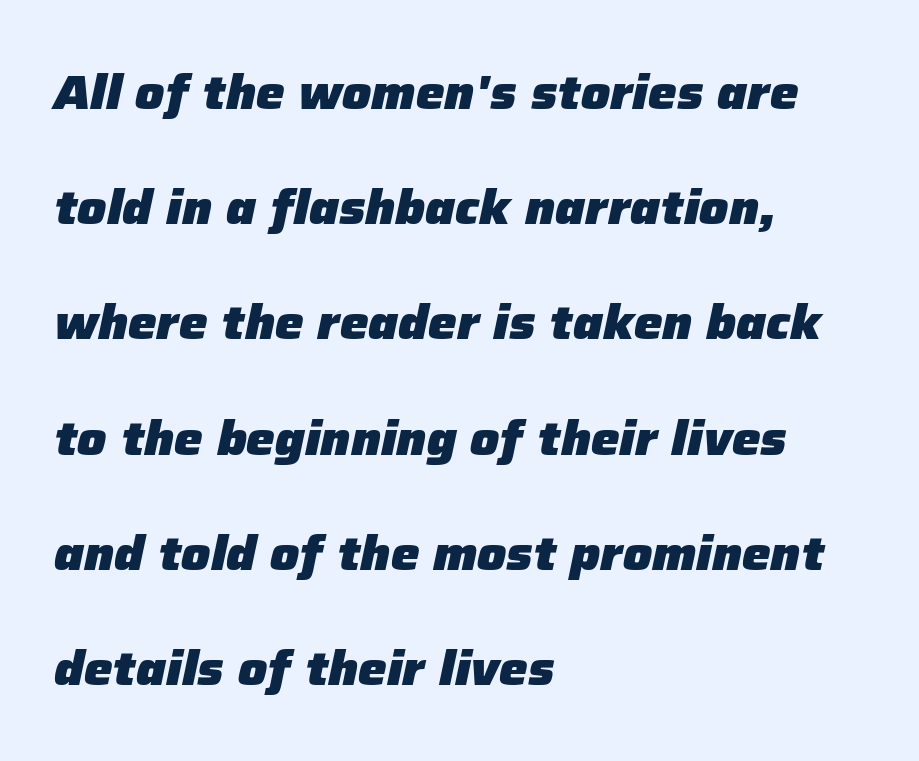
{"italic": "yes", "lean": "right", "slant_degrees": 12, "bold": "yes", "weight": "heavy", "width": "normal", "stroke_contrast": "low", "x_height": "medium", "monospaced": "no", "underline": "no", "align": "left", "line_spacing": "loose", "line_spacing_ratio": 2.4, "letter_spacing": "normal", "letter_spacing_em": 0.0, "glyph_px": 48}
